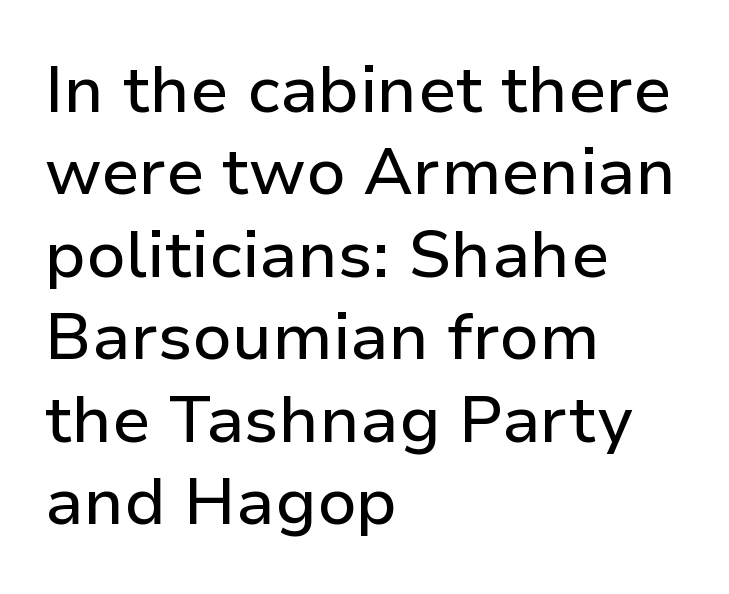
{"serif": "no", "italic": "no", "width": "normal", "stroke_contrast": "low", "x_height": "medium", "monospaced": "no", "underline": "no", "align": "left", "line_spacing": "normal", "line_spacing_ratio": 1.25, "letter_spacing": "normal", "letter_spacing_em": 0.0, "glyph_px": 66}
